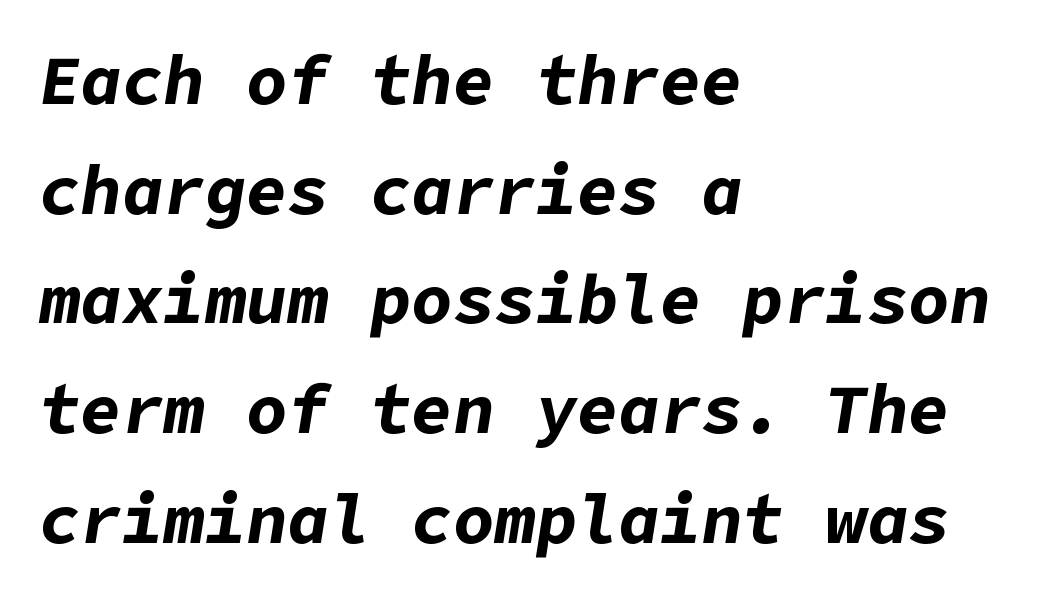
Layout note: lines flush left. How would I describe the line gaps? Plain and ordinary. Lines of text with bare space underneath. Glyph-to-glyph distance matches everyday printed text.
